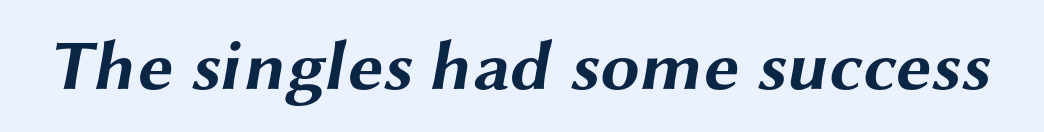
{"serif": "no", "bold": "yes", "weight": "bold", "width": "wide", "stroke_contrast": "medium", "x_height": "medium", "monospaced": "no", "underline": "no", "letter_spacing": "normal", "letter_spacing_em": 0.0, "glyph_px": 71}
